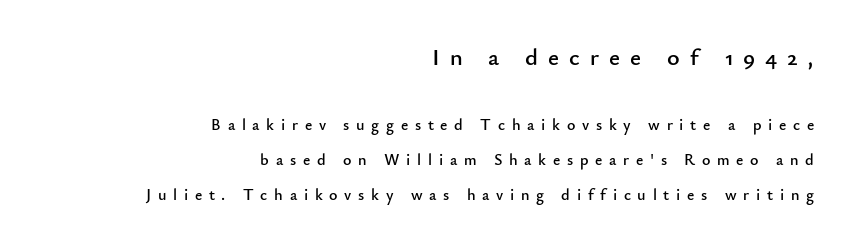
Underlining? Definitely not there. Students, note that the glyphs here are deliberately spaced far apart. Leading: increased. Posture: upright roman.
